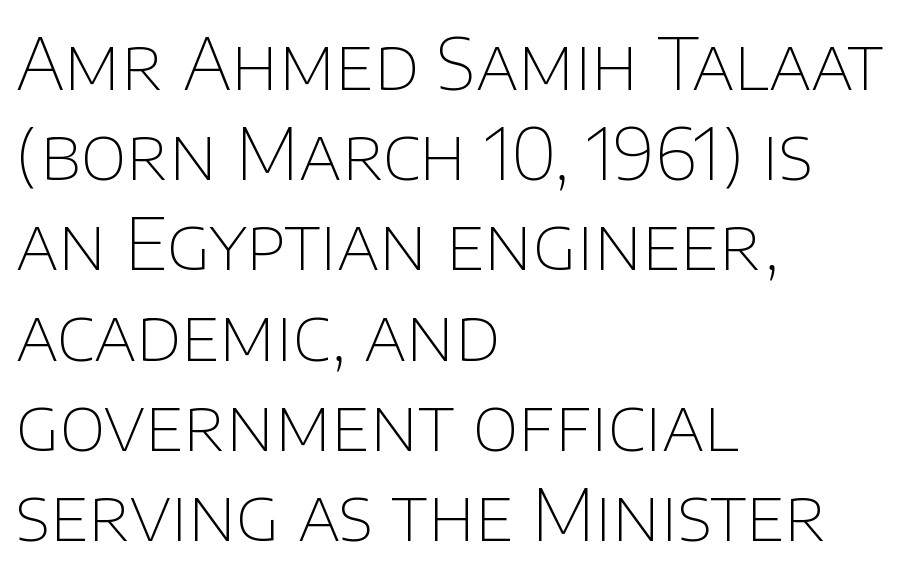
{"serif": "no", "italic": "no", "bold": "no", "weight": "thin", "width": "normal", "stroke_contrast": "low", "x_height": "large", "monospaced": "no", "underline": "no", "align": "left", "line_spacing": "normal", "line_spacing_ratio": 1.27, "letter_spacing": "normal", "letter_spacing_em": 0.0, "glyph_px": 71}
